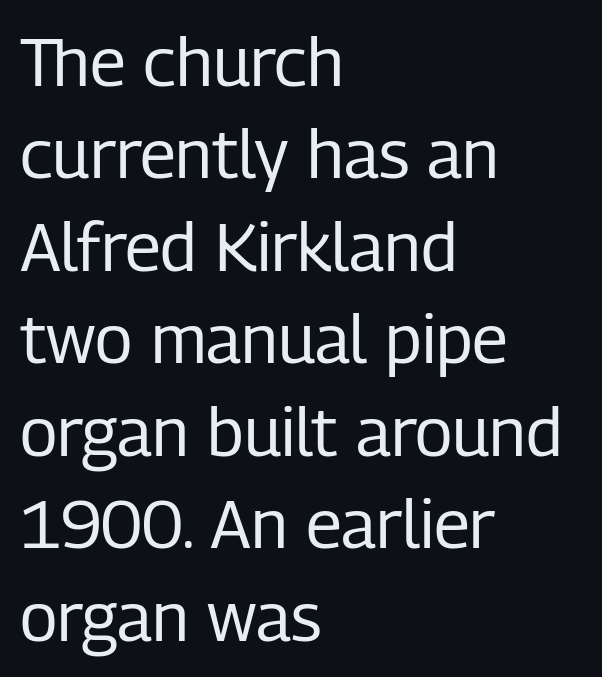
Summary of vertical rhythm: regular, with standard interline spacing. This sample is left-justified, so line endings fall wherever the words run out. Is this a heavy cut? Hardly; it is regular or lighter. The letters advance in unequal steps, a hallmark of proportional type. Tracking here is standard; glyphs follow each other at the usual distance. No italicization has been applied; the sample stays upright.
